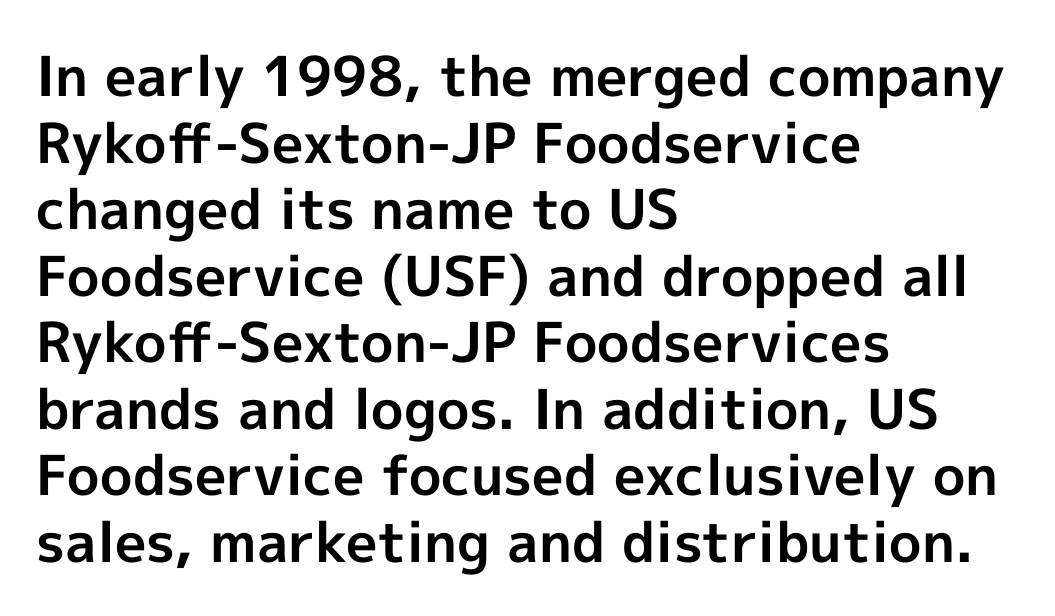
The image shows 55 px bold sans-serif type, upright; set left-aligned, line spacing 1.21x, normal letter spacing, not underlined; a medium x-height.
